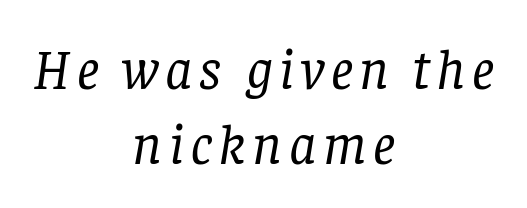
Q: Is the text bold? A: No.
Q: Is the text italic (slanted)? A: Yes, it leans right by about 8 degrees.
Q: Is the typeface a serif or a sans-serif typeface? A: Serif.
Q: Is the text underlined? A: No.
Q: How is the paragraph aligned? A: Centered.
Q: Is the spacing between lines tight, normal or loose? A: Normal.
Q: Width (condensed, normal, or wide)? A: Normal.
Q: Stroke contrast? A: Low.
Q: x-height? A: Large.
Q: Monospaced? A: No.
